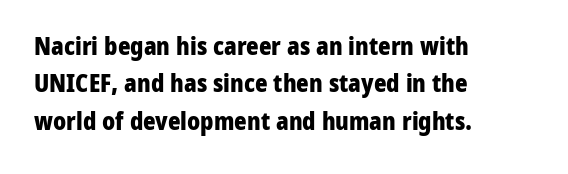
The image shows 24 px bold type, upright; set left-aligned, normal line spacing (1.56x), normal letter spacing, not underlined.
